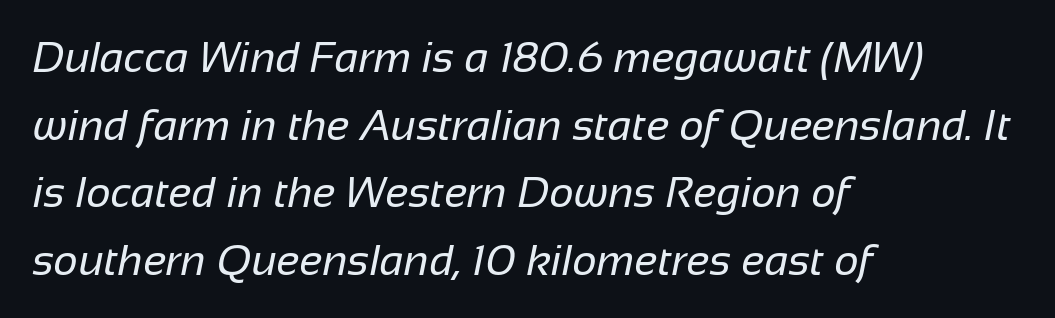
Q: Is the text bold? A: No.
Q: Is the typeface a serif or a sans-serif typeface? A: Sans-serif.
Q: Is the text underlined? A: No.
Q: How is the paragraph aligned? A: Left-aligned.
Q: Is the spacing between letters normal or unusually wide? A: Normal.
Q: Is the spacing between lines tight, normal or loose? A: Normal.
Q: Width (condensed, normal, or wide)? A: Normal.
Q: Stroke contrast? A: Low.
Q: x-height? A: Medium.
Q: Monospaced? A: No.
